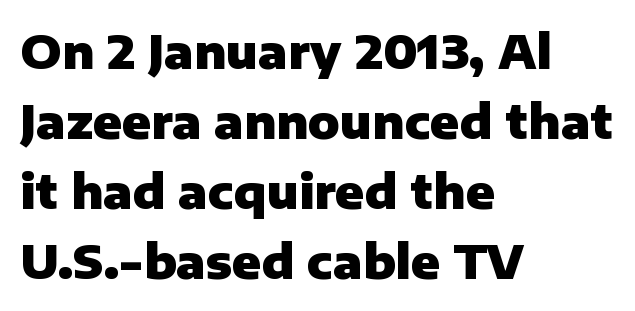
{"serif": "no", "italic": "no", "bold": "yes", "weight": "heavy", "width": "normal", "stroke_contrast": "low", "x_height": "medium", "monospaced": "no", "underline": "no", "align": "left", "line_spacing": "normal", "line_spacing_ratio": 1.49, "letter_spacing": "normal", "letter_spacing_em": 0.0, "glyph_px": 47}
